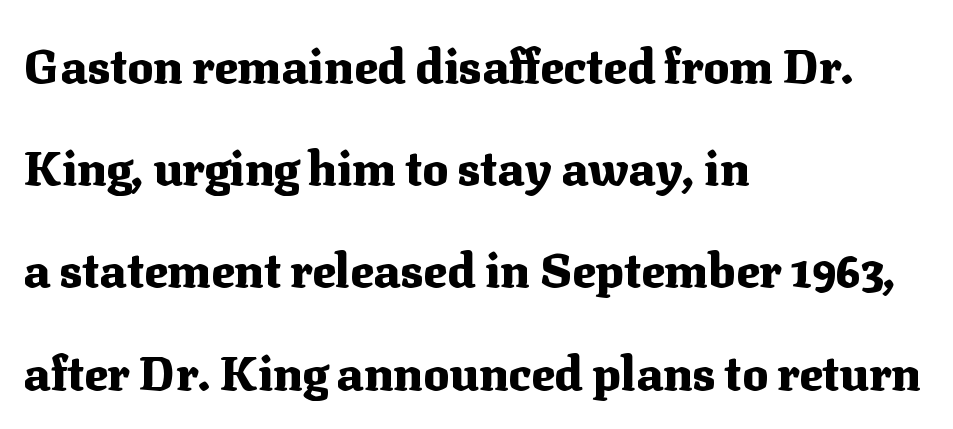
{"serif": "yes", "italic": "no", "bold": "yes", "weight": "heavy", "width": "normal", "stroke_contrast": "medium", "x_height": "medium", "monospaced": "no", "underline": "no", "align": "left", "line_spacing": "loose", "line_spacing_ratio": 2.13, "letter_spacing": "normal", "letter_spacing_em": 0.0, "glyph_px": 48}
